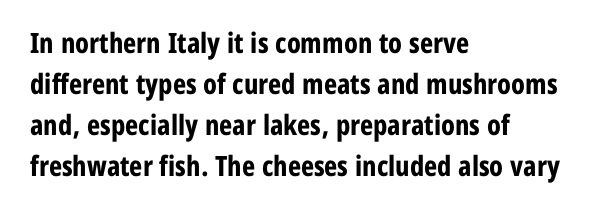
{"serif": "no", "italic": "no", "bold": "yes", "weight": "bold", "width": "condensed", "stroke_contrast": "low", "x_height": "medium", "monospaced": "no", "underline": "no", "align": "left", "line_spacing": "normal", "line_spacing_ratio": 1.47, "letter_spacing": "normal", "letter_spacing_em": 0.0, "glyph_px": 28}
